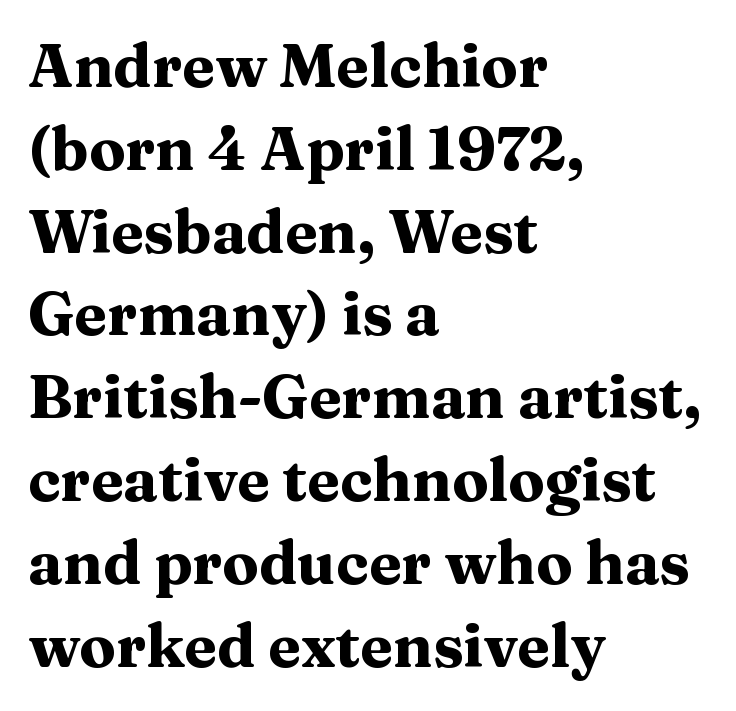
Q: Is the text bold? A: Yes.
Q: Is the text italic (slanted)? A: No, it is upright.
Q: Is the typeface a serif or a sans-serif typeface? A: Serif.
Q: Is the text underlined? A: No.
Q: How is the paragraph aligned? A: Left-aligned.
Q: Is the spacing between letters normal or unusually wide? A: Normal.
Q: Is the spacing between lines tight, normal or loose? A: Normal.
Q: Width (condensed, normal, or wide)? A: Wide.
Q: Stroke contrast? A: Medium.
Q: x-height? A: Medium.
Q: Monospaced? A: No.
